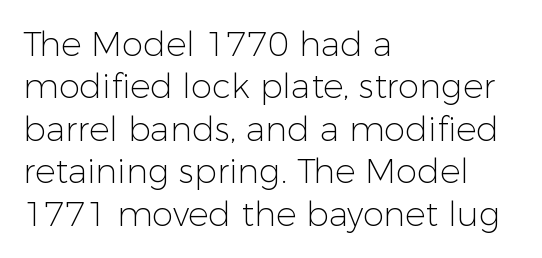
The image shows 34 px light sans-serif type, upright; set left-aligned, normal line spacing (1.25x), normal letter spacing, not underlined; low stroke contrast and a medium x-height.
